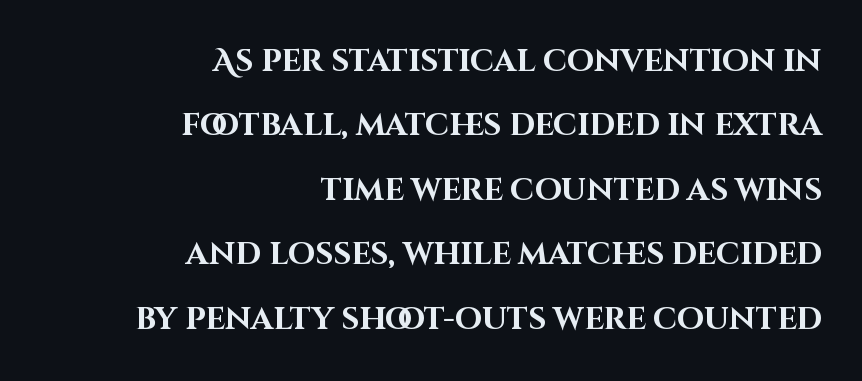
Think of a printed novel: that variable character pitch is what you see here. Italic: no, the glyphs are upright roman. In terms of letterform style, serifs are entirely absent. Visually the block forms a straight wall on the right and a jagged coastline on the left.
